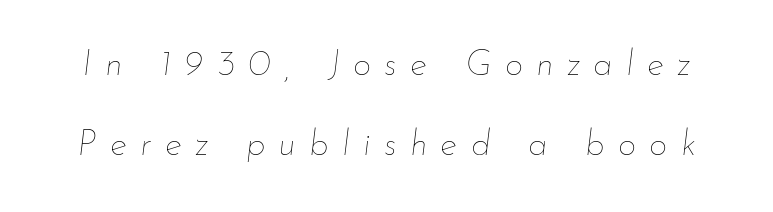
Q: Is the text bold? A: No.
Q: Is the text italic (slanted)? A: Yes, it leans right by about 7 degrees.
Q: Is the text underlined? A: No.
Q: Is the spacing between letters normal or unusually wide? A: Unusually wide.
Q: Is the spacing between lines tight, normal or loose? A: Loose.
Q: Width (condensed, normal, or wide)? A: Normal.
Q: Stroke contrast? A: Low.
Q: x-height? A: Small.
Q: Monospaced? A: No.
